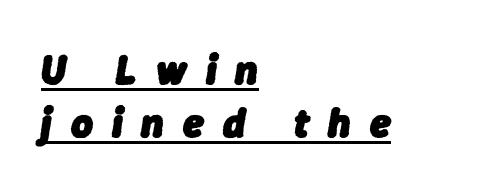
{"italic": "yes", "lean": "right", "slant_degrees": 9, "bold": "yes", "weight": "heavy", "width": "normal", "stroke_contrast": "low", "x_height": "medium", "monospaced": "no", "underline": "yes", "align": "left", "line_spacing": "normal", "line_spacing_ratio": 1.26, "letter_spacing": "wide", "letter_spacing_em": 0.45, "glyph_px": 42}
